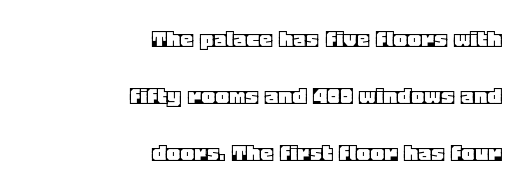
{"italic": "no", "underline": "no", "align": "right", "line_spacing": "loose", "line_spacing_ratio": 2.19, "letter_spacing": "normal", "letter_spacing_em": 0.0, "glyph_px": 26}
